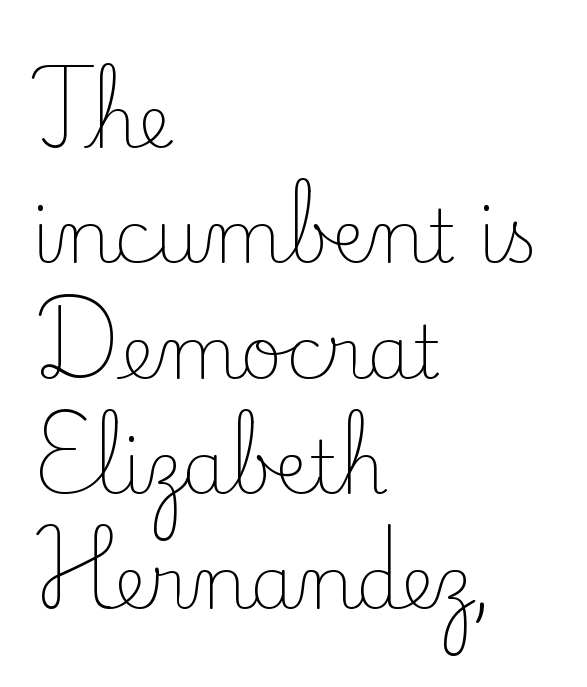
{"serif": "yes", "italic": "no", "bold": "no", "weight": "light", "width": "normal", "stroke_contrast": "low", "x_height": "small", "monospaced": "no", "underline": "no", "align": "left", "line_spacing": "normal", "line_spacing_ratio": 1.58, "letter_spacing": "normal", "letter_spacing_em": 0.0, "glyph_px": 73}
